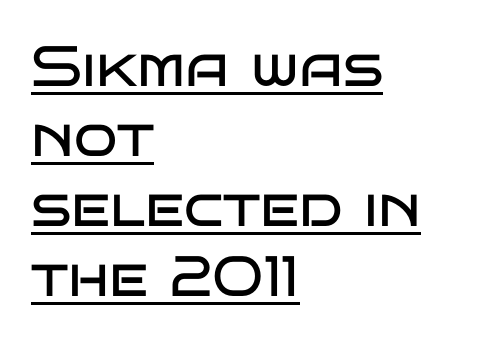
Q: Is the text bold? A: No.
Q: Is the text italic (slanted)? A: No, it is upright.
Q: Is the typeface a serif or a sans-serif typeface? A: Sans-serif.
Q: Is the text underlined? A: Yes.
Q: How is the paragraph aligned? A: Left-aligned.
Q: Is the spacing between letters normal or unusually wide? A: Normal.
Q: Width (condensed, normal, or wide)? A: Wide.
Q: Stroke contrast? A: Low.
Q: x-height? A: Large.
Q: Monospaced? A: No.
